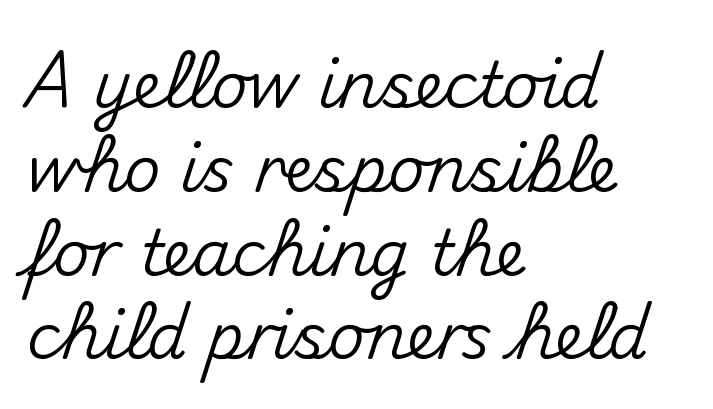
Character widths vary here, with narrow letters taking less room than wide ones. Look at the tracking — it's just the regular setting, nothing added. The compositor pushed each line to the left boundary. Letters rest on an invisible, unmarked baseline. Serifs: no, the terminals of the letterforms are clean.
